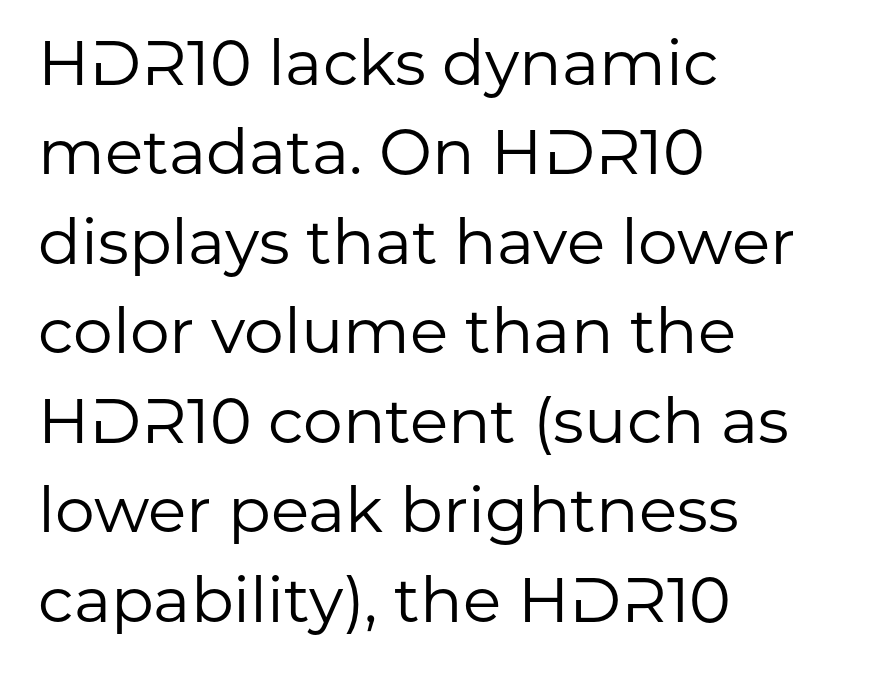
Check under the words: just untouched page. The letters carry no serifs — their stems end cleanly without finishing strokes. When letters stand straight like this, we call the style roman or upright. These lines sit exactly where default settings would place them.
